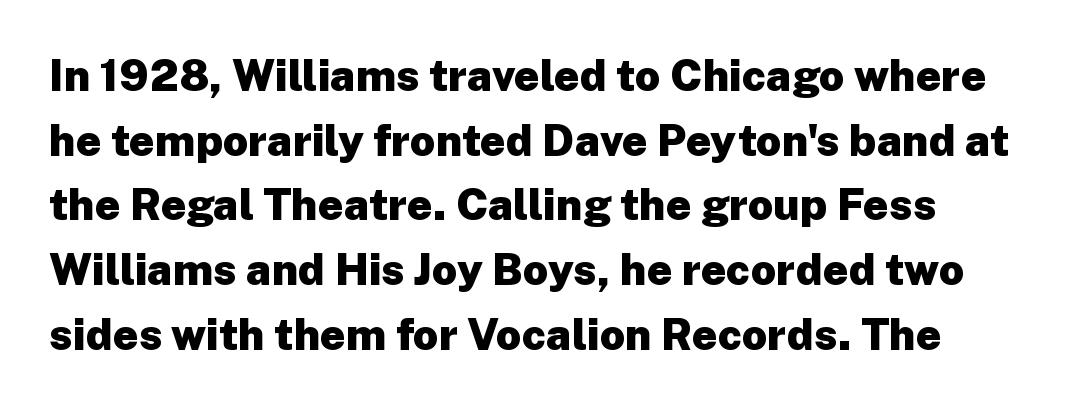
The image shows 44 px heavy sans-serif type, upright; set normal line spacing (1.47x), normal letter spacing, not underlined; low stroke contrast and a medium x-height.
